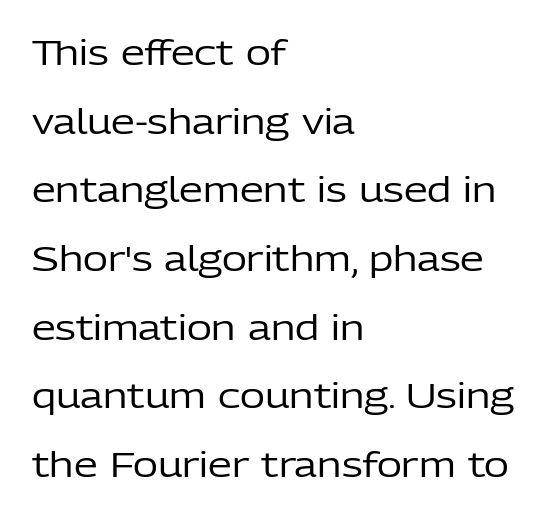
Q: Is the text bold? A: No.
Q: Is the text italic (slanted)? A: No, it is upright.
Q: Is the typeface a serif or a sans-serif typeface? A: Sans-serif.
Q: Is the text underlined? A: No.
Q: How is the paragraph aligned? A: Left-aligned.
Q: Is the spacing between letters normal or unusually wide? A: Normal.
Q: Is the spacing between lines tight, normal or loose? A: Loose.
Q: Width (condensed, normal, or wide)? A: Normal.
Q: Stroke contrast? A: Low.
Q: x-height? A: Medium.
Q: Monospaced? A: No.
